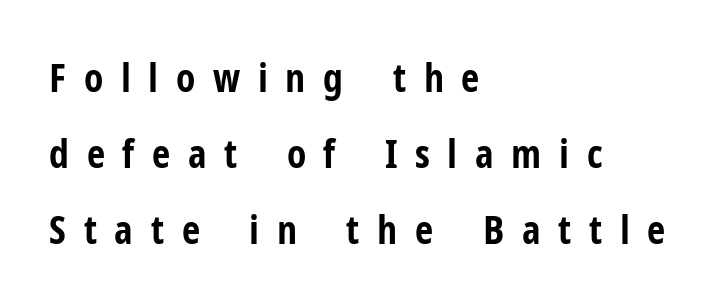
The image shows 40 px bold, condensed sans-serif type, upright; set left-aligned, loose line spacing (1.9x), unusually wide letter spacing (+0.44 em), not underlined; low stroke contrast and a medium x-height.
